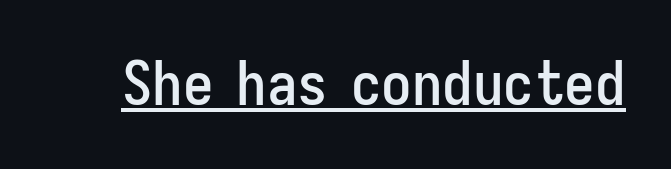
{"serif": "no", "italic": "no", "width": "condensed", "stroke_contrast": "low", "x_height": "medium", "monospaced": "no", "underline": "yes", "letter_spacing": "normal", "letter_spacing_em": 0.0, "glyph_px": 61}
